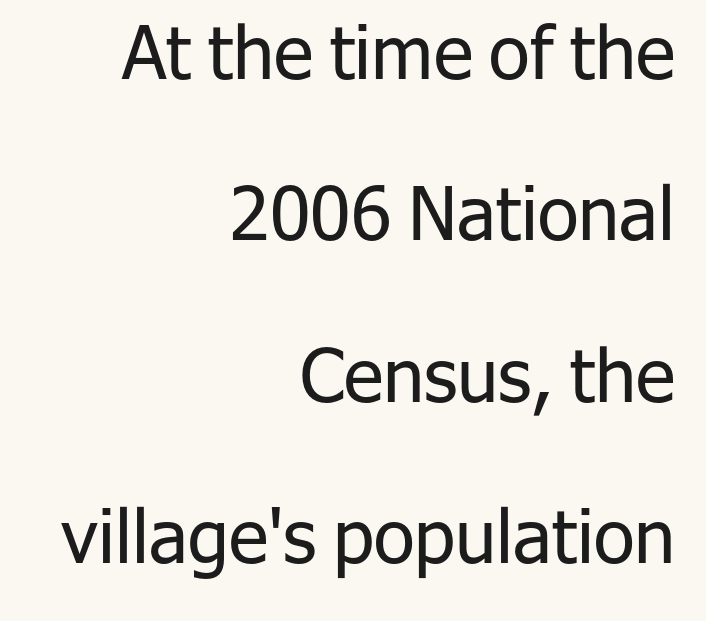
Q: Is the text bold? A: No.
Q: Is the text italic (slanted)? A: No, it is upright.
Q: Is the typeface a serif or a sans-serif typeface? A: Sans-serif.
Q: Is the text underlined? A: No.
Q: How is the paragraph aligned? A: Right-aligned.
Q: Is the spacing between letters normal or unusually wide? A: Normal.
Q: Is the spacing between lines tight, normal or loose? A: Loose.
Q: Width (condensed, normal, or wide)? A: Normal.
Q: Stroke contrast? A: Low.
Q: x-height? A: Medium.
Q: Monospaced? A: No.
